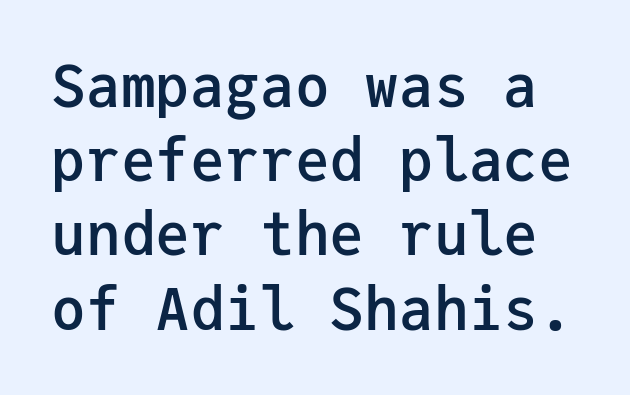
The image shows 58 px semibold sans-serif type, upright, monospaced; set normal line spacing (1.28x), normal letter spacing, not underlined; low stroke contrast and a medium x-height.
